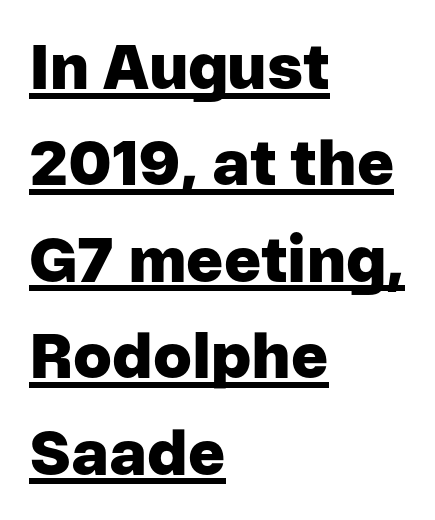
The sample's only ornament is a line tracing under the words. Compared with typical body copy, the letter spacing here is the same. Typographic density is high because the face is bold. Regarding leading, the lines here are spaced in the standard way. Italic: no, the glyphs are upright roman.
